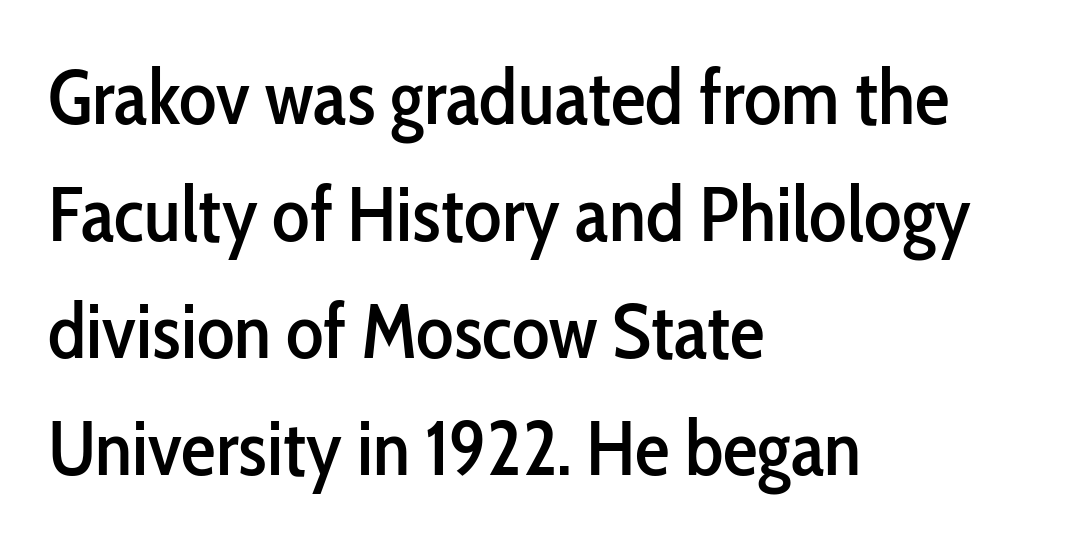
The image shows 78 px condensed sans-serif type, upright; set left-aligned, normal line spacing (1.5x), normal letter spacing, not underlined; low stroke contrast and a medium x-height.
